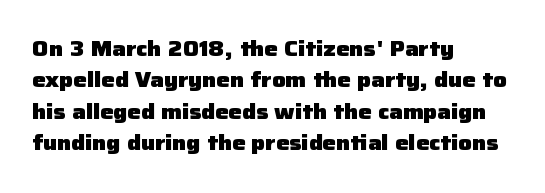
Q: Is the text bold? A: Yes.
Q: Is the text italic (slanted)? A: No, it is upright.
Q: Is the text underlined? A: No.
Q: How is the paragraph aligned? A: Left-aligned.
Q: Is the spacing between letters normal or unusually wide? A: Normal.
Q: Is the spacing between lines tight, normal or loose? A: Normal.
